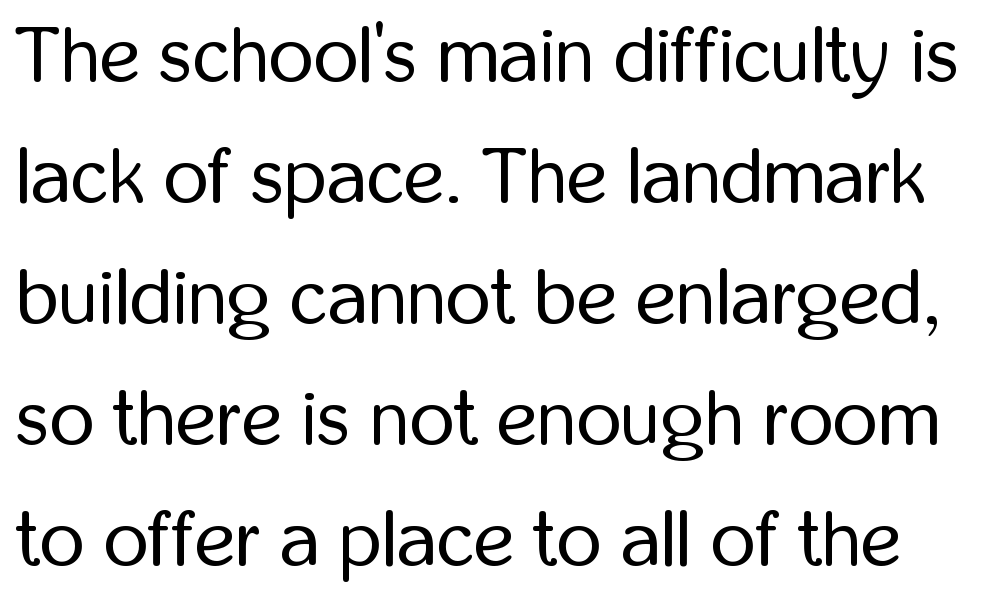
Q: Is the text bold? A: No.
Q: Is the text italic (slanted)? A: No, it is upright.
Q: Is the typeface a serif or a sans-serif typeface? A: Sans-serif.
Q: Is the text underlined? A: No.
Q: Is the spacing between letters normal or unusually wide? A: Normal.
Q: Is the spacing between lines tight, normal or loose? A: Normal.
Q: Width (condensed, normal, or wide)? A: Condensed.
Q: Stroke contrast? A: Low.
Q: x-height? A: Medium.
Q: Monospaced? A: No.
